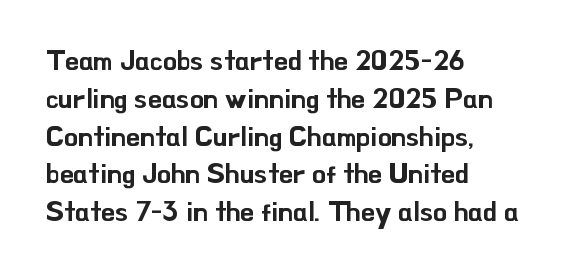
{"serif": "no", "italic": "no", "width": "normal", "stroke_contrast": "low", "x_height": "small", "monospaced": "no", "underline": "no", "align": "left", "line_spacing": "normal", "line_spacing_ratio": 1.35, "letter_spacing": "normal", "letter_spacing_em": 0.0, "glyph_px": 28}
